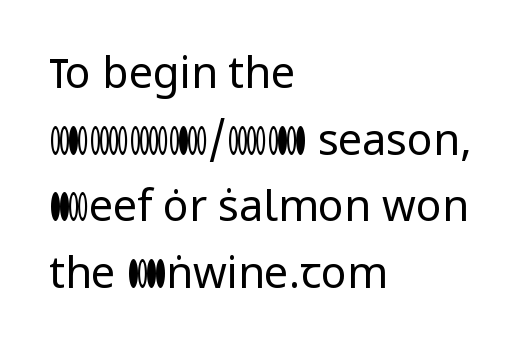
Q: Is the text bold? A: No.
Q: Is the text italic (slanted)? A: No, it is upright.
Q: Is the typeface a serif or a sans-serif typeface? A: Sans-serif.
Q: Is the text underlined? A: No.
Q: How is the paragraph aligned? A: Left-aligned.
Q: Is the spacing between letters normal or unusually wide? A: Normal.
Q: Is the spacing between lines tight, normal or loose? A: Normal.
Q: Width (condensed, normal, or wide)? A: Normal.
Q: Stroke contrast? A: Low.
Q: x-height? A: Medium.
Q: Monospaced? A: No.
